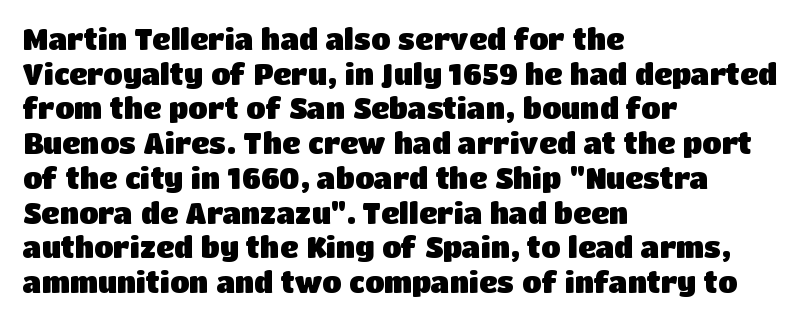
Q: Is the text bold? A: Yes.
Q: Is the text italic (slanted)? A: No, it is upright.
Q: Is the typeface a serif or a sans-serif typeface? A: Sans-serif.
Q: Is the text underlined? A: No.
Q: How is the paragraph aligned? A: Left-aligned.
Q: Is the spacing between letters normal or unusually wide? A: Normal.
Q: Width (condensed, normal, or wide)? A: Normal.
Q: Stroke contrast? A: Low.
Q: x-height? A: Large.
Q: Monospaced? A: No.
